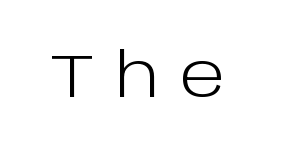
The image shows 60 px light sans-serif type, upright; set unusually wide letter spacing (+0.34 em), not underlined; low stroke contrast and a large x-height.
